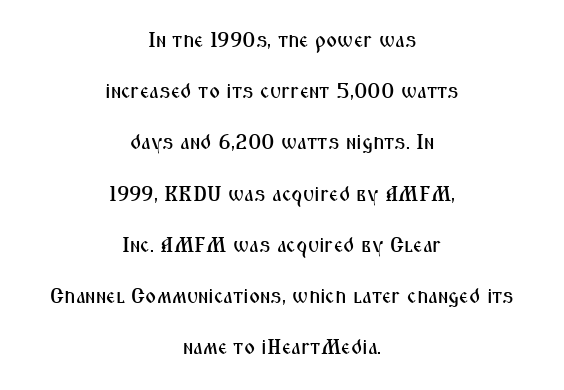
Q: Is the text italic (slanted)? A: No, it is upright.
Q: Is the text underlined? A: No.
Q: How is the paragraph aligned? A: Centered.
Q: Is the spacing between letters normal or unusually wide? A: Normal.
Q: Is the spacing between lines tight, normal or loose? A: Loose.
